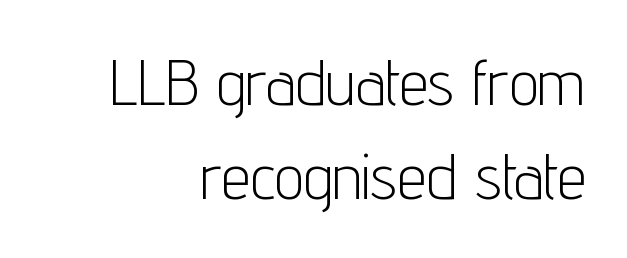
The image shows 65 px light, condensed sans-serif type, upright; set right-aligned, normal line spacing (1.45x), normal letter spacing, not underlined; low stroke contrast and a medium x-height.
